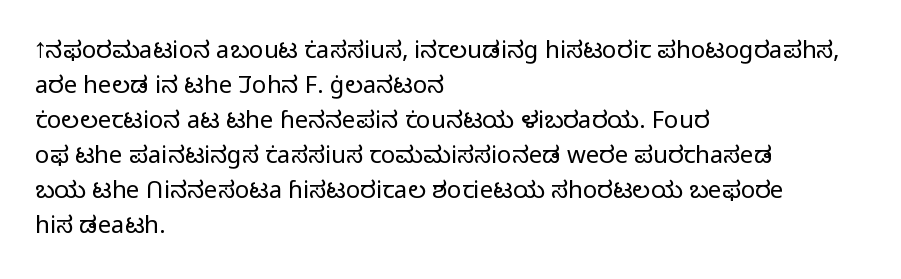
Q: Is the text bold? A: No.
Q: Is the text italic (slanted)? A: No, it is upright.
Q: Is the text underlined? A: No.
Q: How is the paragraph aligned? A: Left-aligned.
Q: Is the spacing between letters normal or unusually wide? A: Normal.
Q: Is the spacing between lines tight, normal or loose? A: Normal.
